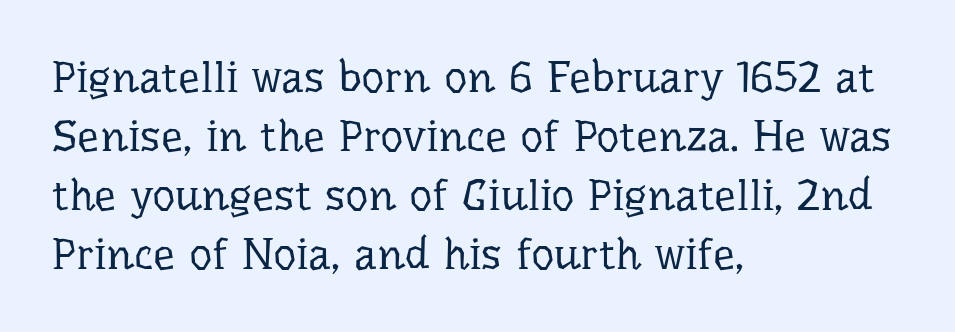
The image shows 44 px regular-weight serif type, upright; set left-aligned, normal line spacing (1.34x), normal letter spacing, not underlined; low stroke contrast and a medium x-height.
